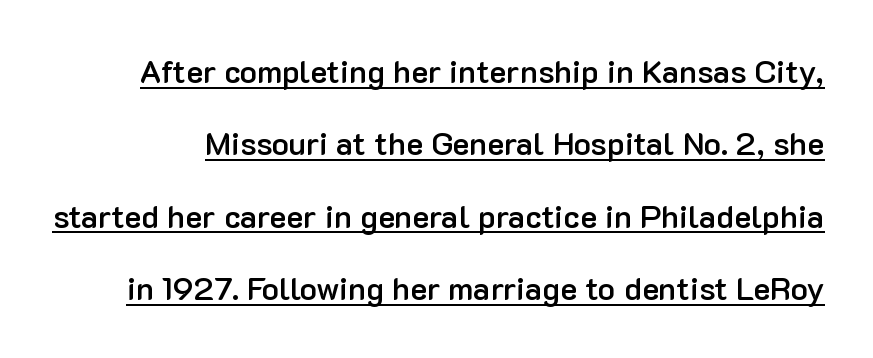
These lines are rendered in a variable-pitch font. Letter spacing: default. On the weight axis this lands at semibold, roughly 600. Upright lettering throughout. This rendering features underlined lettering.
